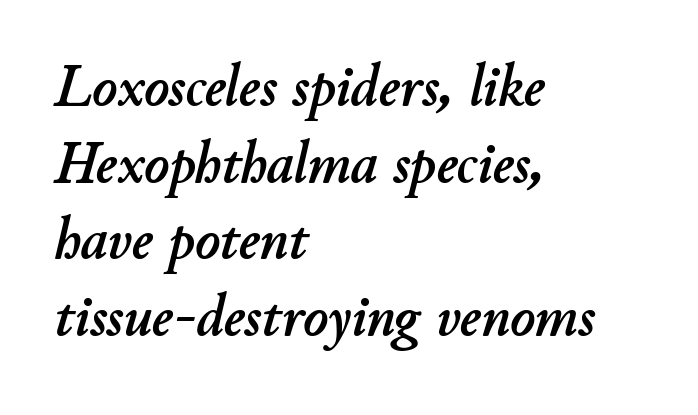
The image shows 59 px text type, italic (leaning right); set left-aligned, normal line spacing (1.3x), normal letter spacing, not underlined; low stroke contrast and a small x-height.
